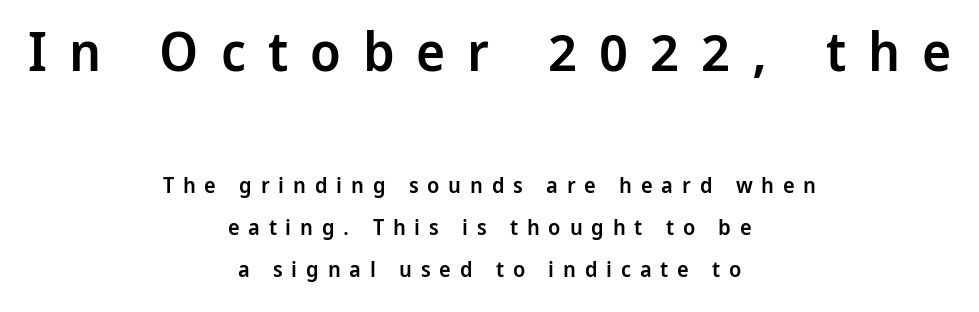
{"serif": "no", "italic": "no", "bold": "semi", "weight": "semibold", "width": "normal", "stroke_contrast": "low", "x_height": "medium", "monospaced": "no", "underline": "no", "align": "center", "line_spacing": "loose", "line_spacing_ratio": 1.92, "letter_spacing": "wide", "letter_spacing_em": 0.4, "larger_block": "first", "size_ratio": 2.5, "glyph_px": 55}
